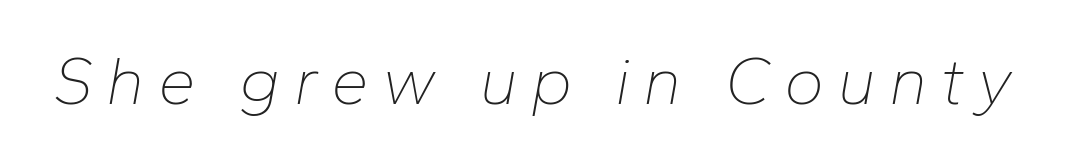
The face used here has a pronounced slope to its letters. Character widths vary here, with narrow letters taking less room than wide ones. The string is rendered with underlining switched off. No chunkiness to these letters — they're not bold.
